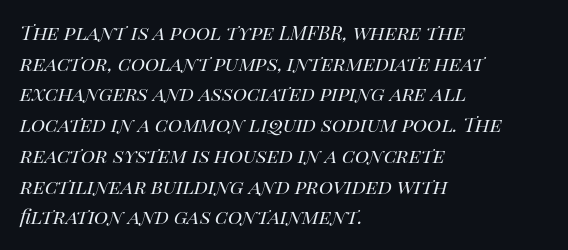
Quick note: italic. The letters sit at their default tracking, neither squeezed nor spread. The strokes carry an ordinary text weight at most. Anything drawn beneath the words? Only blank space. A typesetter would call this leading conventional body-copy spacing.
